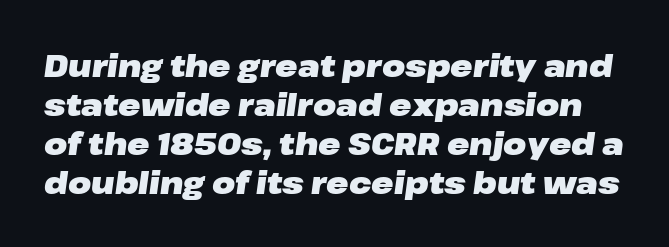
The image shows 30 px heavy, wide type, italic (leaning right); set normal line spacing (1.3x), normal letter spacing, not underlined; low stroke contrast and a medium x-height.
